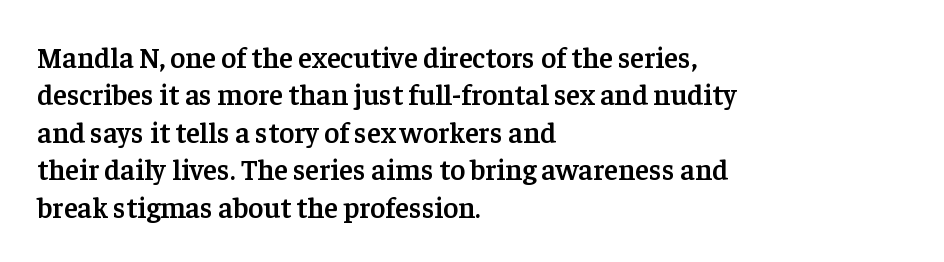
{"serif": "yes", "italic": "no", "bold": "semi", "weight": "semibold", "width": "normal", "stroke_contrast": "low", "x_height": "medium", "monospaced": "no", "underline": "no", "align": "left", "line_spacing": "normal", "line_spacing_ratio": 1.29, "letter_spacing": "normal", "letter_spacing_em": 0.0, "glyph_px": 29}
